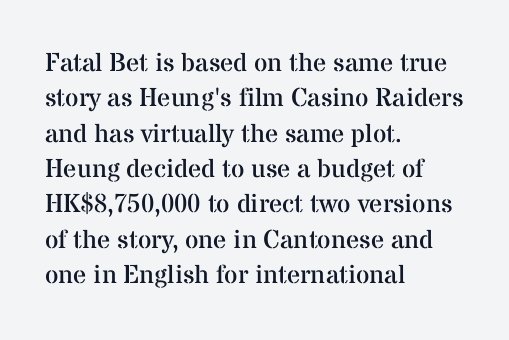
The image shows 26 px text type, upright; set left-aligned, normal line spacing (1.36x), normal letter spacing, not underlined.
